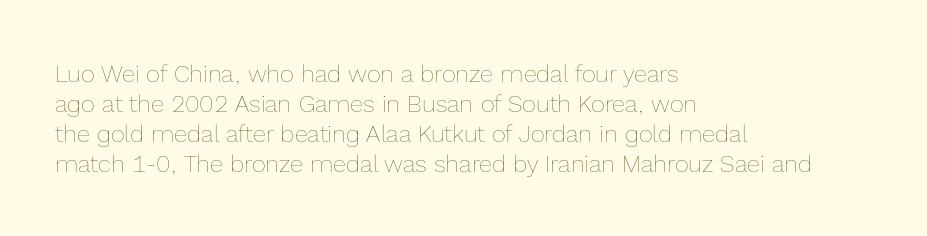
The image shows 24 px text type, upright; set left-aligned, normal line spacing (1.25x), normal letter spacing, not underlined.
